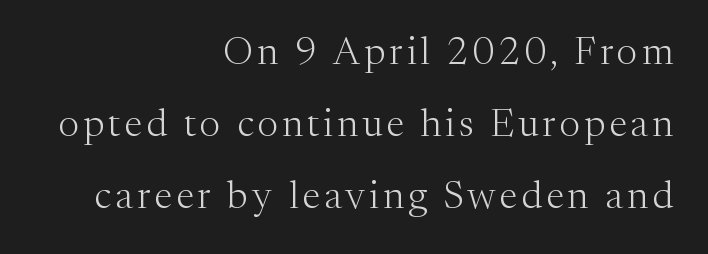
The image shows 39 px light serif type, upright; set right-aligned, line spacing 1.84x, not underlined; medium stroke contrast and a medium x-height.
